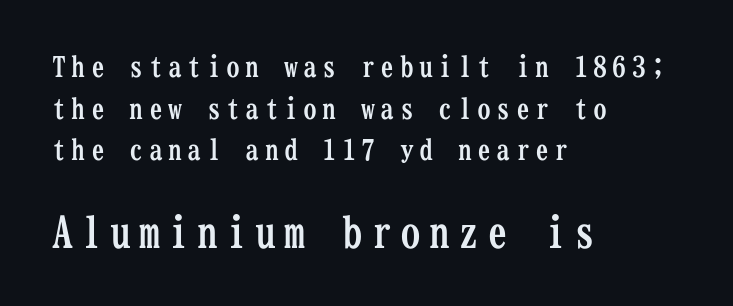
Weight: bold. Does the copy run flush right? No — it runs flush left. Line spacing here is normal. Do the characters align in a grid? Yes, the font is monospaced.
